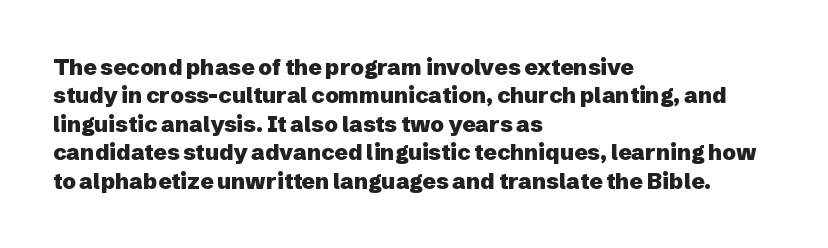
{"italic": "no", "bold": "yes", "underline": "no", "align": "left", "line_spacing": "normal", "line_spacing_ratio": 1.29, "letter_spacing": "normal", "letter_spacing_em": 0.0, "glyph_px": 22}
